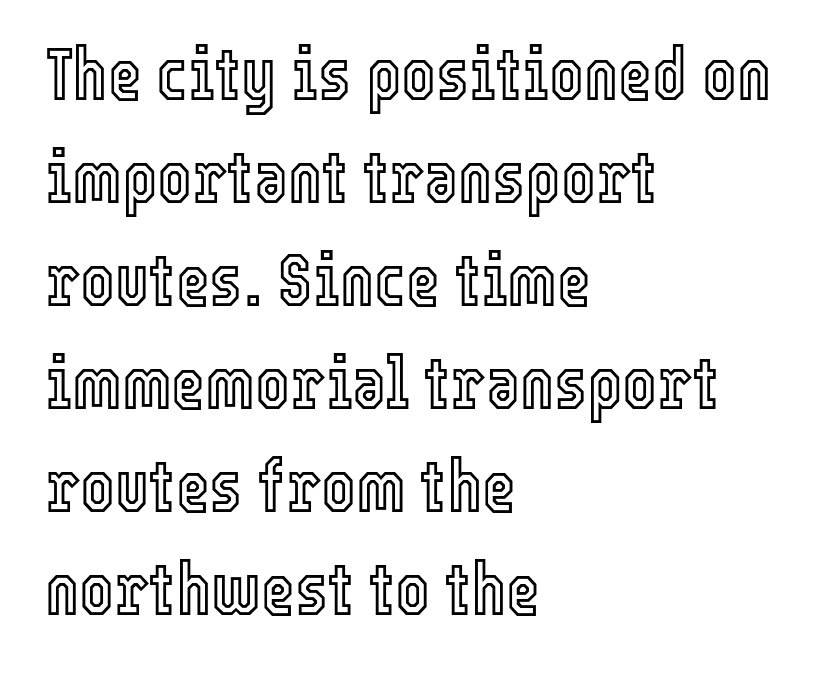
Proportional: the letters do not fall into vertical columns. It's the straight-up-and-down kind of type. In terms of letterspacing, this is plain default setting. Words float on clear page, feet unadorned. This sample is left-justified, so line endings fall wherever the words run out.
